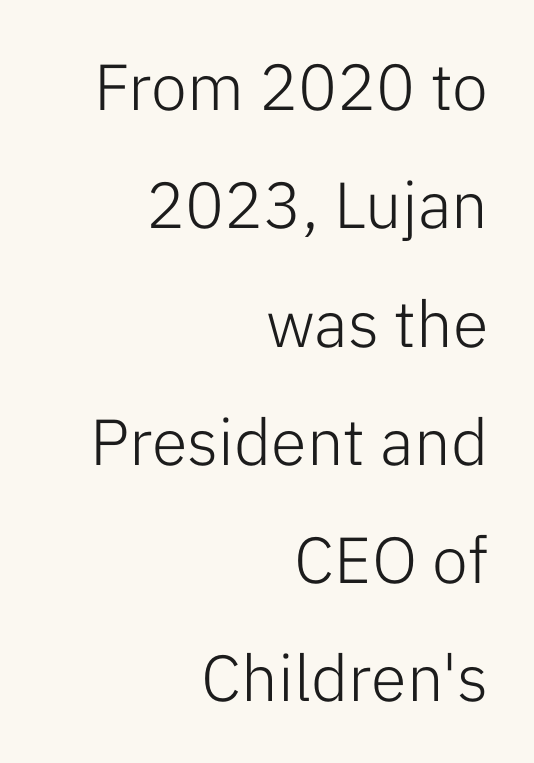
The image shows 65 px light sans-serif type, upright; set right-aligned, line spacing 1.82x, normal letter spacing, not underlined; low stroke contrast and a medium x-height.
